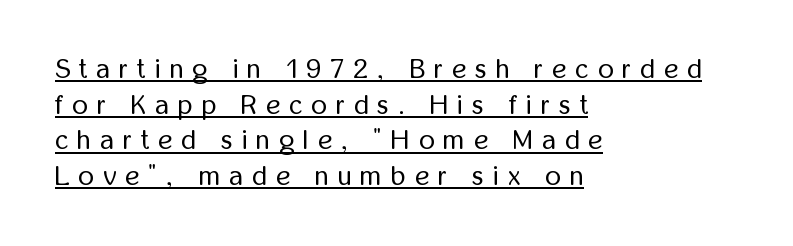
Q: Is the text bold? A: No.
Q: Is the text italic (slanted)? A: No, it is upright.
Q: Is the text underlined? A: Yes.
Q: How is the paragraph aligned? A: Left-aligned.
Q: Is the spacing between letters normal or unusually wide? A: Unusually wide.
Q: Is the spacing between lines tight, normal or loose? A: Normal.
